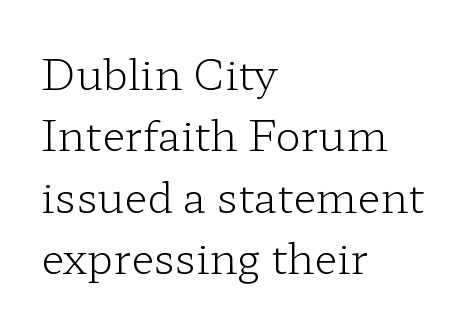
{"serif": "yes", "italic": "no", "bold": "no", "weight": "light", "width": "wide", "stroke_contrast": "low", "x_height": "medium", "monospaced": "no", "underline": "no", "align": "left", "line_spacing": "normal", "line_spacing_ratio": 1.46, "letter_spacing": "normal", "letter_spacing_em": 0.0, "glyph_px": 42}
